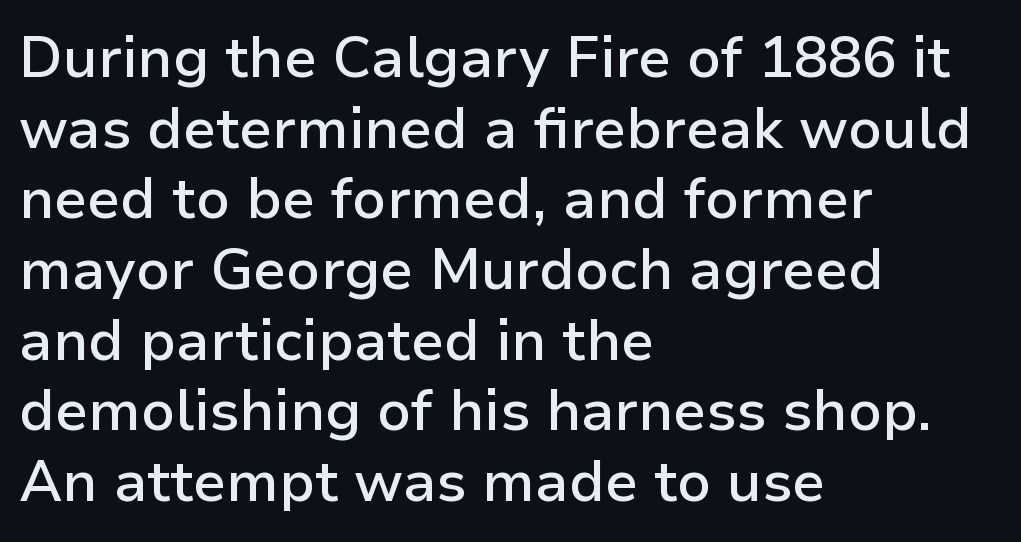
The image shows 57 px semibold sans-serif type, upright; set left-aligned, line spacing 1.24x, normal letter spacing, not underlined; low stroke contrast and a medium x-height.
